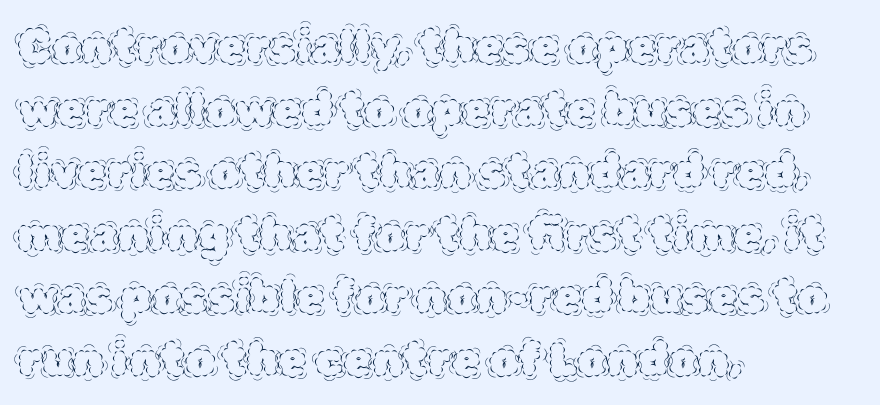
The image shows 46 px thin type, upright; set left-aligned, normal line spacing (1.36x), normal letter spacing, not underlined; a large x-height.
